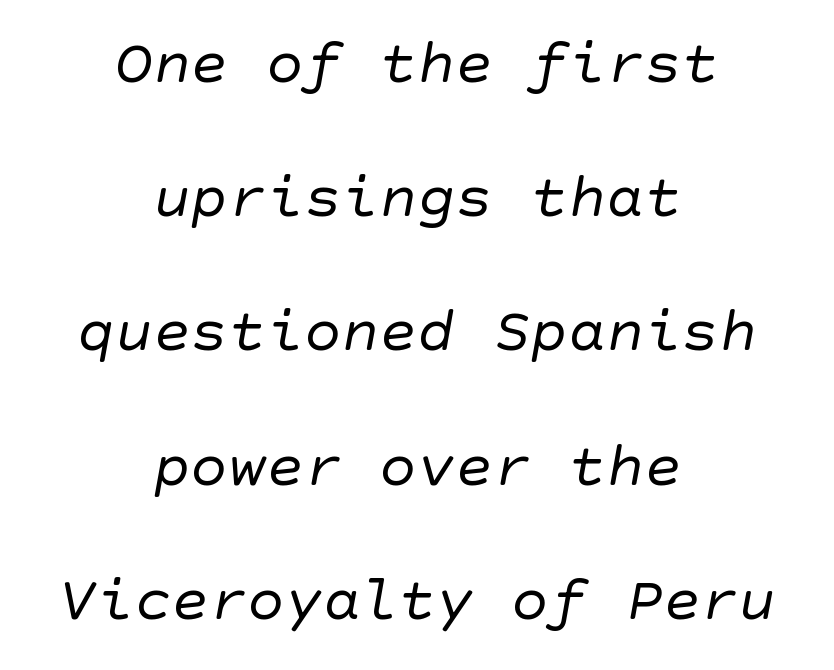
Q: Is the text bold? A: No.
Q: Is the typeface a serif or a sans-serif typeface? A: Sans-serif.
Q: Is the text underlined? A: No.
Q: How is the paragraph aligned? A: Centered.
Q: Is the spacing between letters normal or unusually wide? A: Normal.
Q: Is the spacing between lines tight, normal or loose? A: Loose.
Q: Width (condensed, normal, or wide)? A: Normal.
Q: Stroke contrast? A: Low.
Q: x-height? A: Large.
